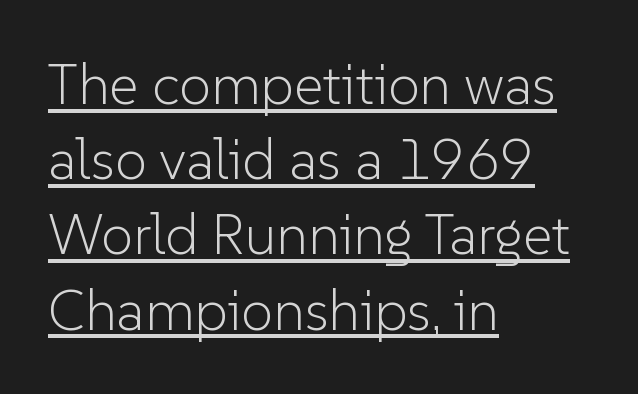
Q: Is the text bold? A: No.
Q: Is the text italic (slanted)? A: No, it is upright.
Q: Is the typeface a serif or a sans-serif typeface? A: Sans-serif.
Q: Is the text underlined? A: Yes.
Q: How is the paragraph aligned? A: Left-aligned.
Q: Is the spacing between letters normal or unusually wide? A: Normal.
Q: Is the spacing between lines tight, normal or loose? A: Normal.
Q: Width (condensed, normal, or wide)? A: Normal.
Q: Stroke contrast? A: Low.
Q: x-height? A: Medium.
Q: Monospaced? A: No.
